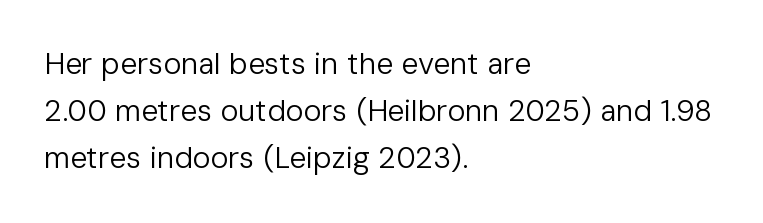
Q: Is the text bold? A: No.
Q: Is the text italic (slanted)? A: No, it is upright.
Q: Is the typeface a serif or a sans-serif typeface? A: Sans-serif.
Q: Is the text underlined? A: No.
Q: How is the paragraph aligned? A: Left-aligned.
Q: Is the spacing between letters normal or unusually wide? A: Normal.
Q: Is the spacing between lines tight, normal or loose? A: Normal.
Q: Width (condensed, normal, or wide)? A: Normal.
Q: Stroke contrast? A: Low.
Q: x-height? A: Medium.
Q: Monospaced? A: No.
